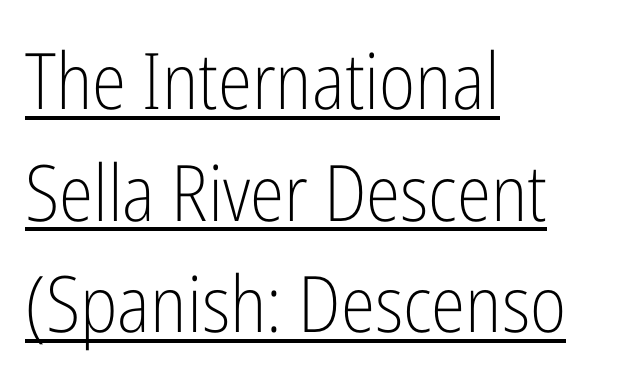
The image shows 78 px light, condensed sans-serif type, upright; set left-aligned, normal line spacing (1.43x), normal letter spacing, underlined; low stroke contrast and a medium x-height.
